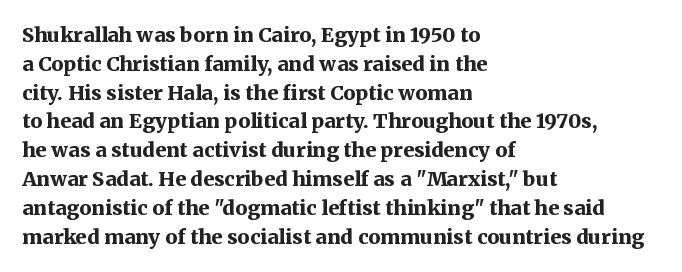
{"italic": "no", "bold": "yes", "underline": "no", "align": "left", "line_spacing": "normal", "line_spacing_ratio": 1.44, "letter_spacing": "normal", "letter_spacing_em": 0.0, "glyph_px": 20}
